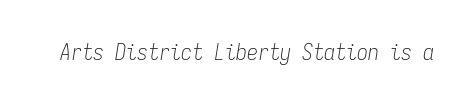
The image shows 22 px text type, italic (leaning right); set normal letter spacing, not underlined.
